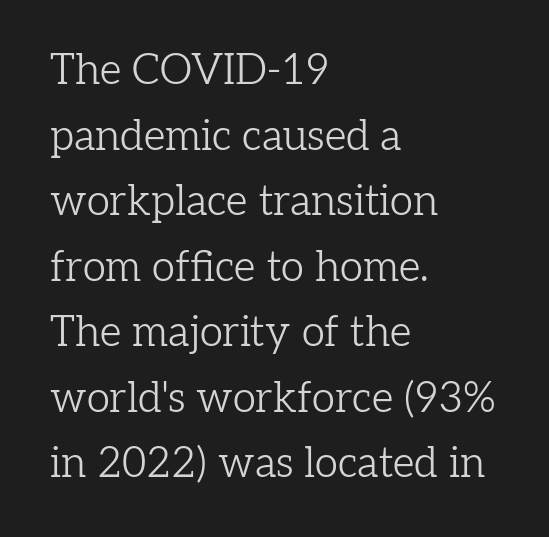
{"serif": "yes", "italic": "no", "bold": "no", "weight": "light", "width": "normal", "stroke_contrast": "low", "x_height": "medium", "monospaced": "no", "underline": "no", "align": "left", "line_spacing": "normal", "line_spacing_ratio": 1.56, "letter_spacing": "normal", "letter_spacing_em": 0.0, "glyph_px": 42}
